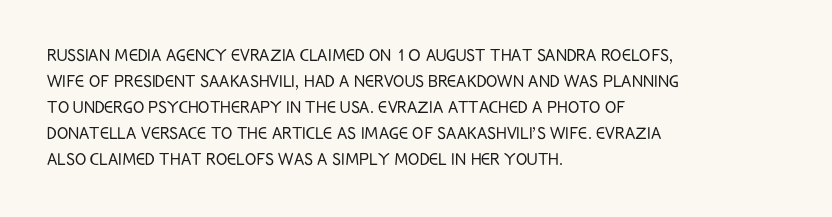
The image shows 21 px text type, upright; set left-aligned, line spacing 1.24x, normal letter spacing, not underlined.
